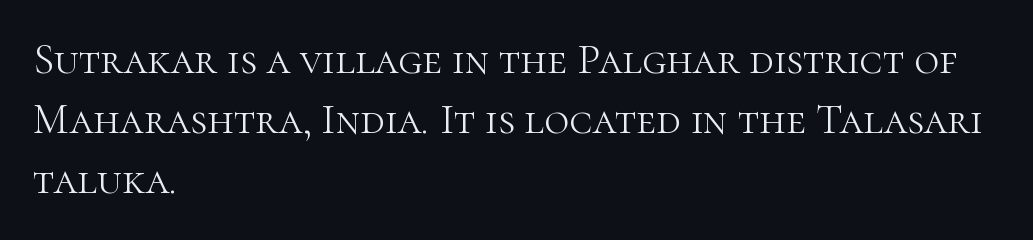
These lines keep a tight, regular rhythm from letter to letter. This sample has the flowing, uneven cadence of proportional lettering. The lines in this sample share a left origin and differ only in where they stop. Think standard paragraph weight, or any step lighter than that. The designer went with a serif here, giving each stem small feet. The letters stand upright; this is a roman face.
